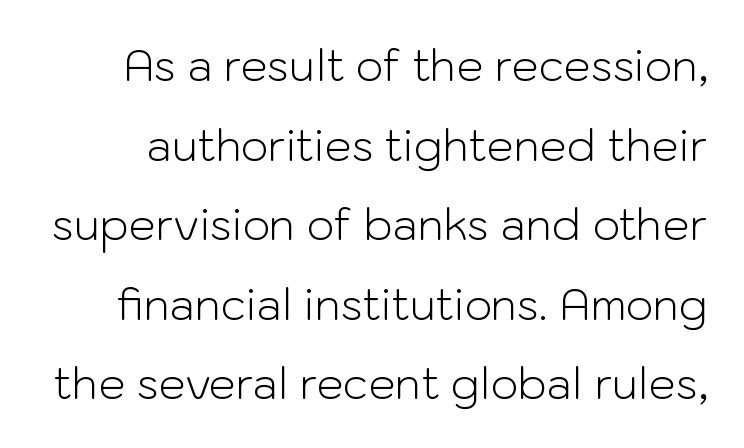
The image shows 43 px light sans-serif type, upright; set line spacing 1.85x, normal letter spacing, not underlined; low stroke contrast and a medium x-height.
